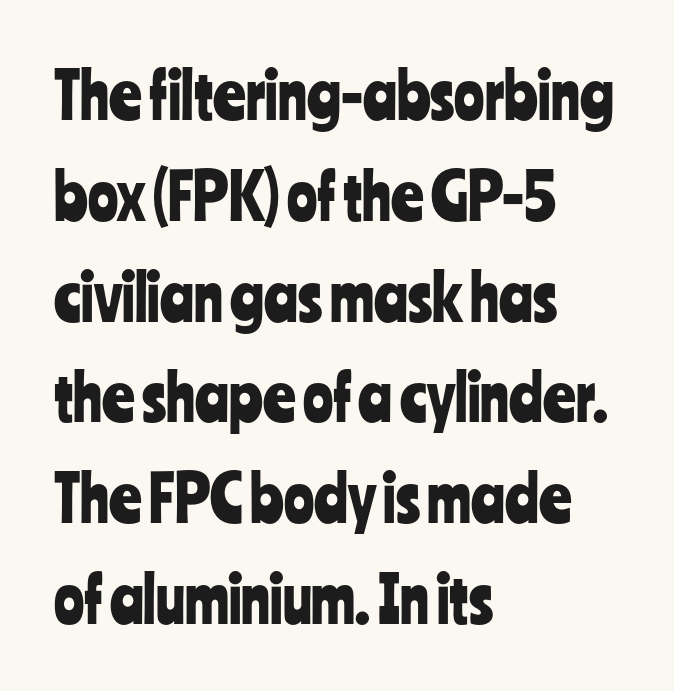
The image shows 63 px condensed sans-serif type, upright; set left-aligned, normal line spacing (1.6x), normal letter spacing, not underlined; low stroke contrast and a medium x-height.
